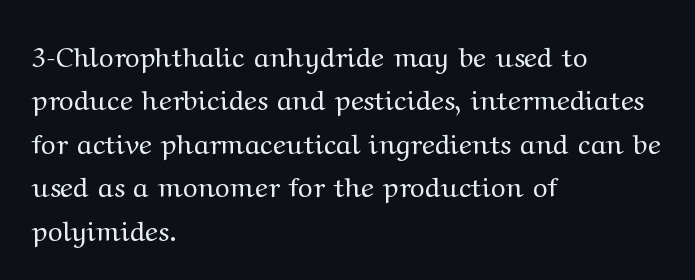
Anything drawn beneath the words? Only blank space. Serifs: yes, visible at the terminals of the letterforms. A typesetter would call this zero additional tracking. Leading: standard.
